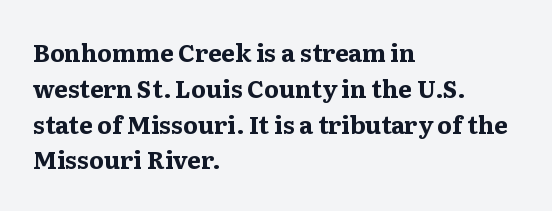
Italic: no, the glyphs are upright roman. Reading down the column, the eye jumps a familiar distance to each next line. Each row of text sits above clean, open space. Chunky letters — that's bold for sure.
